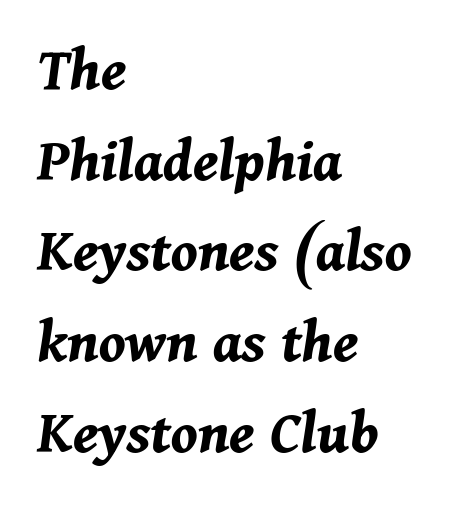
The vertical gap from one line to the next is medium. Observe the lean: these are italic letterforms. The passage is arranged the way most books set body copy — flush left. Strokes here are thick enough to call this a true bold.
